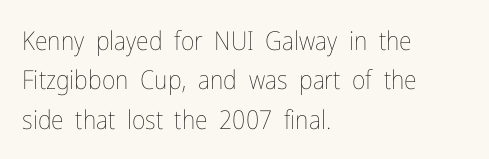
{"italic": "no", "bold": "no", "underline": "no", "align": "left", "line_spacing": "normal", "line_spacing_ratio": 1.51, "letter_spacing": "normal", "letter_spacing_em": 0.0, "glyph_px": 26}
